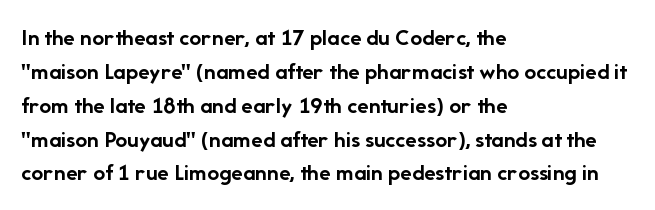
Check under the words: just untouched page. The lettering stays uniformly vertical, giving the passage a roman look. Does the weight exceed regular? Yes, all the way to bold. Leading: standard.
